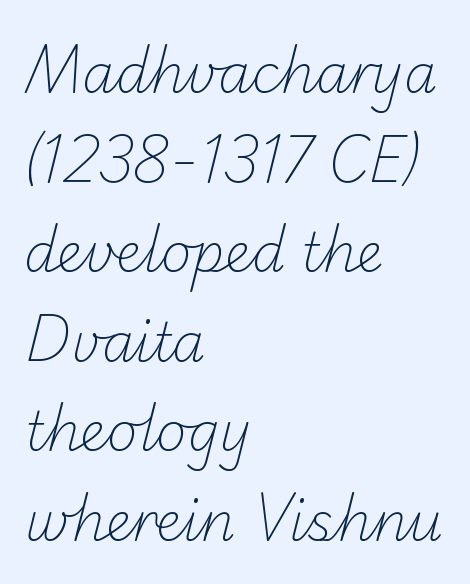
What kind of face is this? One without serifs — a sans. Visually the block forms a straight wall on the left and a jagged coastline on the right. Here the designer chose a conventional face with non-uniform glyph widths. The words here are not underlined. Evenly set lines give the paragraph a standard silhouette.
